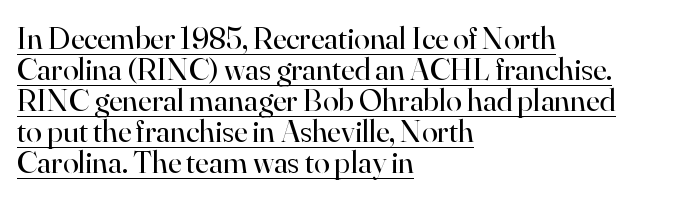
The text was rendered using a seriffed face with decorative stroke endings. Leading is clearly below the norm, producing a dense column. Proportional: the letters do not fall into vertical columns. You could call the tracking neutral — neither tight nor loose. The strokes are not fattened; the text isn't bold. The paragraph shown leans on its left margin.
